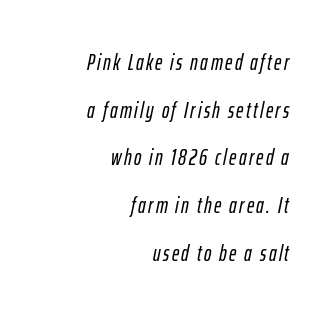
The image shows 22 px text type, italic (leaning right); set right-aligned, loose line spacing (2.17x), not underlined.
